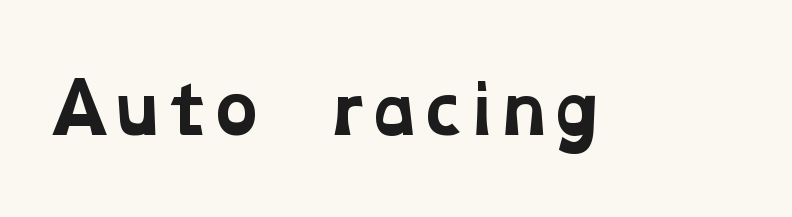
The image shows 67 px bold, wide serif type; set normal letter spacing, not underlined; low stroke contrast and a medium x-height.
